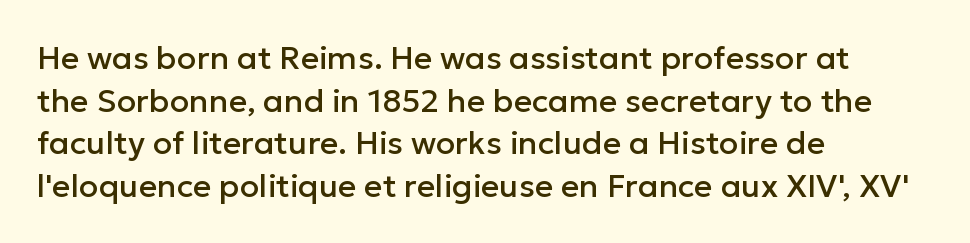
{"serif": "no", "italic": "no", "width": "normal", "stroke_contrast": "low", "x_height": "medium", "monospaced": "no", "underline": "no", "align": "left", "line_spacing": "normal", "line_spacing_ratio": 1.33, "letter_spacing": "normal", "letter_spacing_em": 0.0, "glyph_px": 32}
